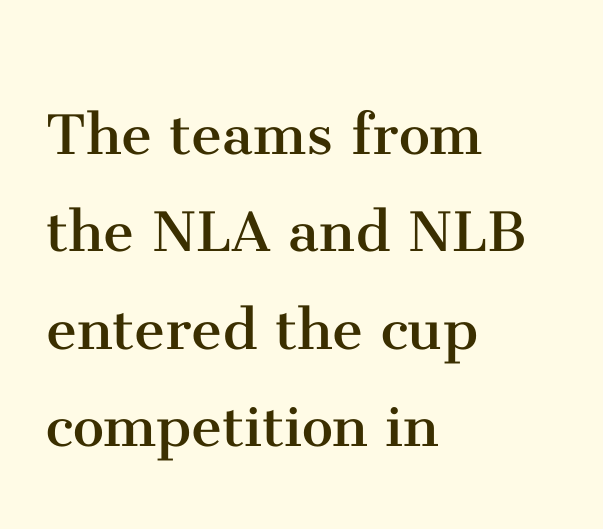
The passage shown is not underscored anywhere. Character widths vary here, with narrow letters taking less room than wide ones. Quick note: not italic, upright. Leftover space on each line is placed entirely after the last word. Nothing heavy about these letters — not bold at all.
